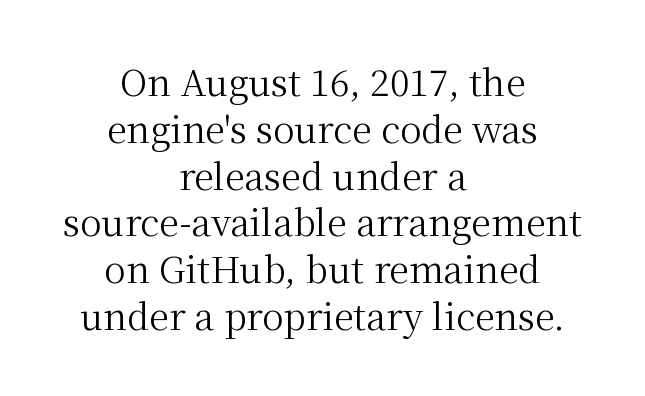
Q: Is the text bold? A: No.
Q: Is the text italic (slanted)? A: No, it is upright.
Q: Is the typeface a serif or a sans-serif typeface? A: Serif.
Q: Is the text underlined? A: No.
Q: How is the paragraph aligned? A: Centered.
Q: Is the spacing between letters normal or unusually wide? A: Normal.
Q: Is the spacing between lines tight, normal or loose? A: Normal.
Q: Width (condensed, normal, or wide)? A: Normal.
Q: Stroke contrast? A: Medium.
Q: x-height? A: Medium.
Q: Monospaced? A: No.
